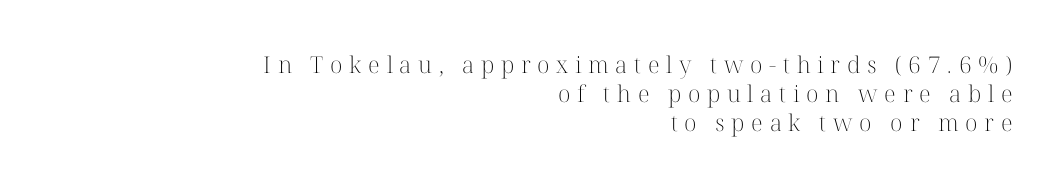
{"italic": "no", "bold": "no", "underline": "no", "align": "right", "line_spacing": "normal", "line_spacing_ratio": 1.27, "letter_spacing": "wide", "letter_spacing_em": 0.29, "glyph_px": 23}
